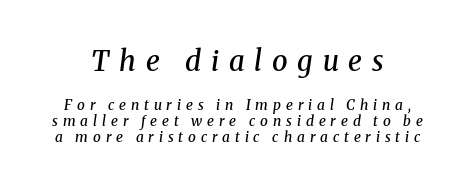
Q: Is the text bold? A: Semi-bold.
Q: Is the text italic (slanted)? A: Yes, it leans right by about 8 degrees.
Q: Is the typeface a serif or a sans-serif typeface? A: Serif.
Q: Is the text underlined? A: No.
Q: How is the paragraph aligned? A: Centered.
Q: Is the spacing between letters normal or unusually wide? A: Unusually wide.
Q: Is the spacing between lines tight, normal or loose? A: Tight.
Q: Which block of text is set in a larger size, the first (top) or the second (bottom)? A: The first (top) one.
Q: Width (condensed, normal, or wide)? A: Normal.
Q: Stroke contrast? A: Medium.
Q: x-height? A: Medium.
Q: Monospaced? A: No.
